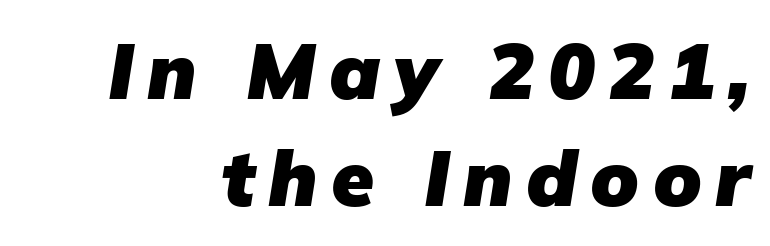
The image shows 78 px heavy sans-serif type; set normal line spacing (1.37x), not underlined; low stroke contrast and a medium x-height.
